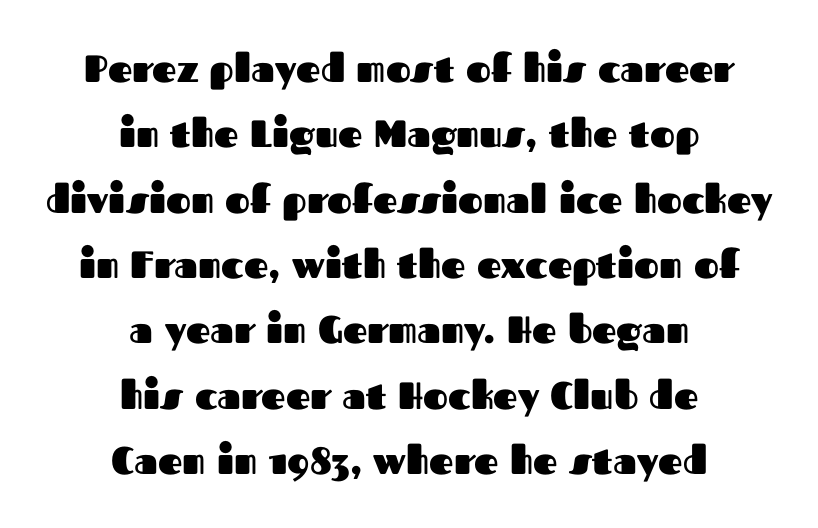
{"serif": "no", "italic": "no", "bold": "yes", "weight": "heavy", "width": "normal", "stroke_contrast": "medium", "x_height": "medium", "monospaced": "no", "underline": "no", "align": "center", "line_spacing_ratio": 1.72, "letter_spacing": "normal", "letter_spacing_em": 0.0, "glyph_px": 38}
